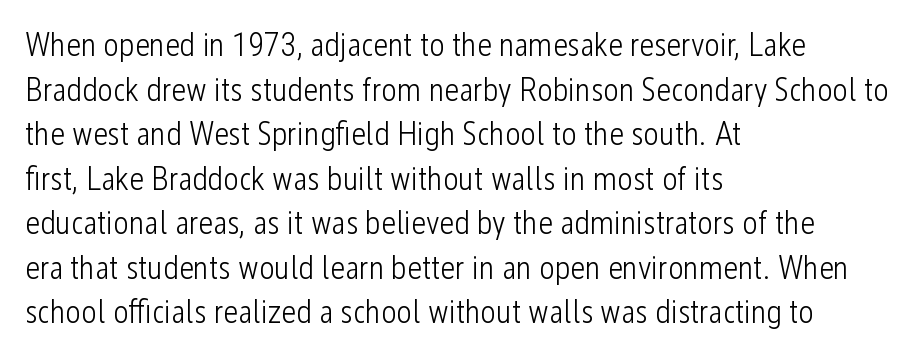
The image shows 33 px light, condensed sans-serif type, upright; set left-aligned, normal line spacing (1.35x), normal letter spacing, not underlined; low stroke contrast and a medium x-height.
